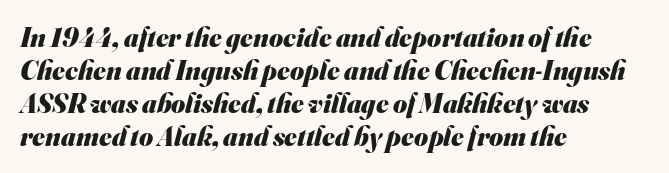
The typesetter chose a ragged-right arrangement here. Quick note: underline off. Here the glyphs are tracked normally, forming tight word shapes. On the weight axis this lands at bold, roughly 700.
